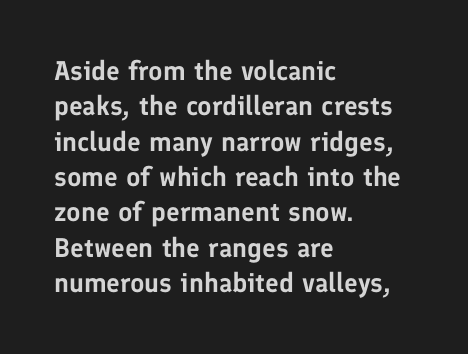
{"italic": "no", "underline": "no", "align": "left", "line_spacing": "normal", "line_spacing_ratio": 1.31, "letter_spacing": "normal", "letter_spacing_em": 0.0, "glyph_px": 27}
